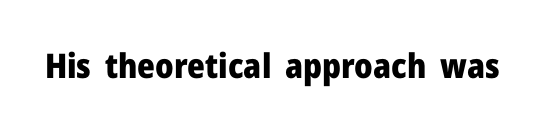
{"serif": "no", "italic": "no", "bold": "yes", "weight": "heavy", "width": "normal", "stroke_contrast": "low", "x_height": "medium", "monospaced": "no", "underline": "no", "letter_spacing": "normal", "letter_spacing_em": 0.0, "glyph_px": 34}
